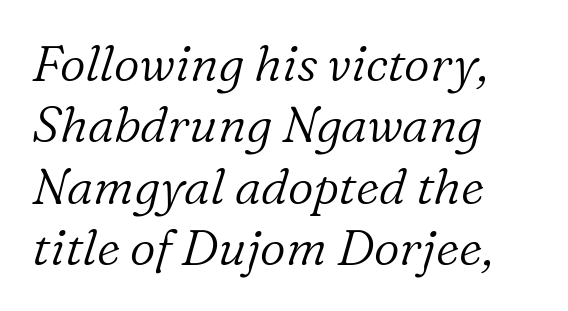
Q: Is the text bold? A: No.
Q: Is the text italic (slanted)? A: Yes, it leans right by about 16 degrees.
Q: Is the typeface a serif or a sans-serif typeface? A: Serif.
Q: Is the text underlined? A: No.
Q: How is the paragraph aligned? A: Left-aligned.
Q: Is the spacing between letters normal or unusually wide? A: Normal.
Q: Width (condensed, normal, or wide)? A: Normal.
Q: Stroke contrast? A: Low.
Q: x-height? A: Medium.
Q: Monospaced? A: No.
